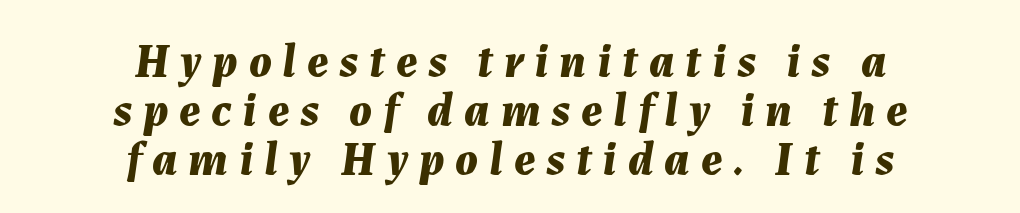
Q: Is the text bold? A: Yes.
Q: Is the text italic (slanted)? A: Yes, it leans right by about 7 degrees.
Q: Is the text underlined? A: No.
Q: How is the paragraph aligned? A: Centered.
Q: Is the spacing between letters normal or unusually wide? A: Unusually wide.
Q: Is the spacing between lines tight, normal or loose? A: Tight.
Q: Width (condensed, normal, or wide)? A: Normal.
Q: Stroke contrast? A: Medium.
Q: x-height? A: Medium.
Q: Monospaced? A: No.
